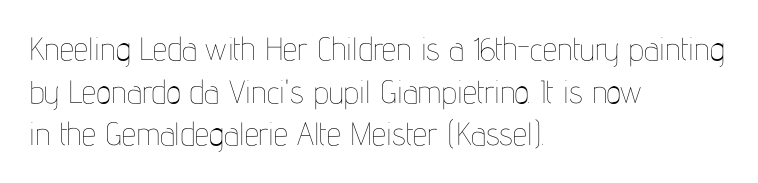
Q: Is the text bold? A: No.
Q: Is the text italic (slanted)? A: No, it is upright.
Q: Is the text underlined? A: No.
Q: How is the paragraph aligned? A: Left-aligned.
Q: Is the spacing between letters normal or unusually wide? A: Normal.
Q: Is the spacing between lines tight, normal or loose? A: Normal.
Q: Width (condensed, normal, or wide)? A: Condensed.
Q: Stroke contrast? A: Low.
Q: x-height? A: Medium.
Q: Monospaced? A: No.
